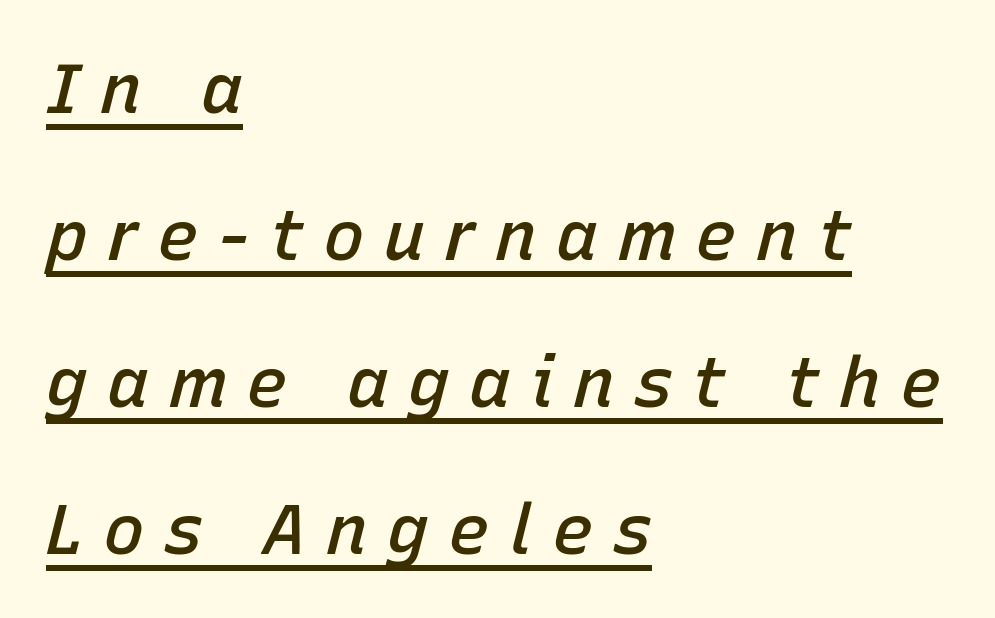
The image shows 70 px semibold type, italic (leaning right); set left-aligned, loose line spacing (2.1x), unusually wide letter spacing (+0.27 em), underlined; low stroke contrast and a medium x-height.
